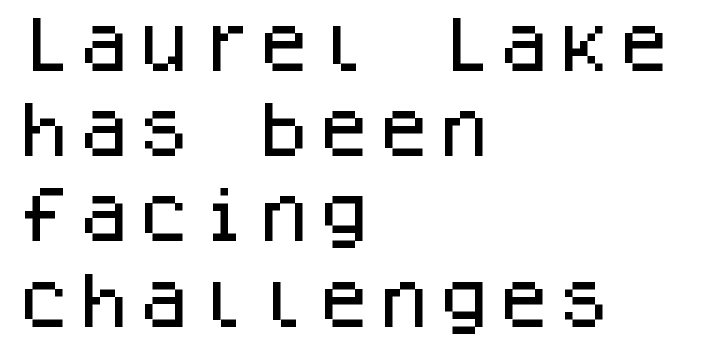
You could count columns in this text — the font is strictly monospaced. In CSS terms this would be text-align: left. These lines were composed using upright roman letters. I'd call this a sans setting — the letters go barefoot. Interline gaps are of average width in this sample. Each row of text sits above clean, open space.
